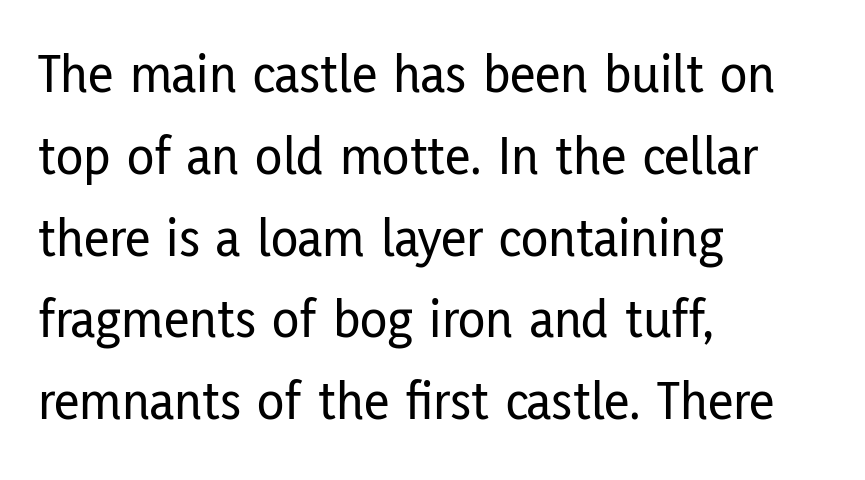
{"serif": "no", "italic": "no", "width": "condensed", "stroke_contrast": "low", "x_height": "medium", "monospaced": "no", "underline": "no", "align": "left", "line_spacing": "normal", "line_spacing_ratio": 1.46, "letter_spacing": "normal", "letter_spacing_em": 0.0, "glyph_px": 56}
